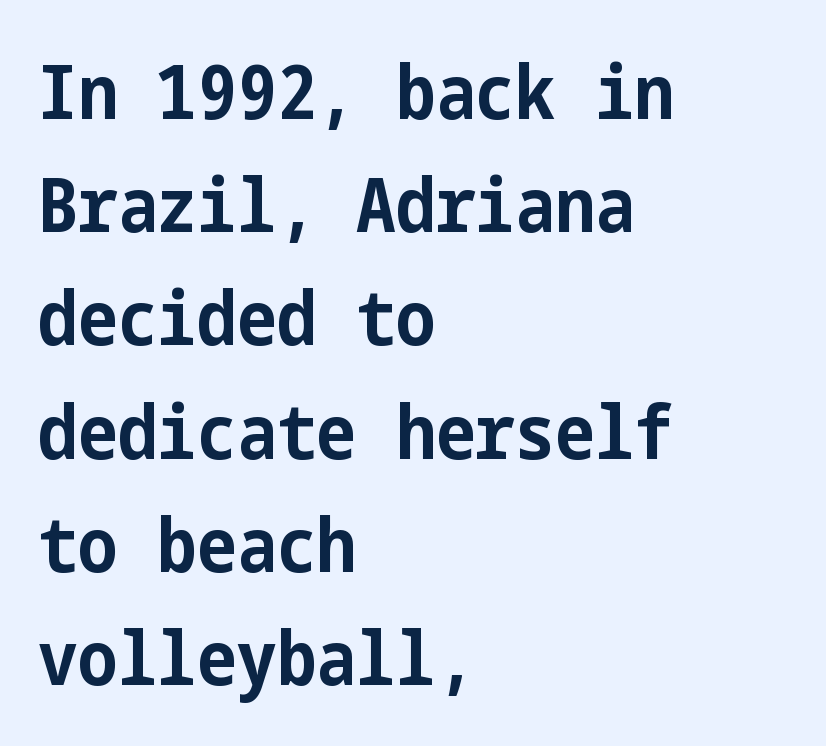
{"serif": "no", "italic": "no", "bold": "yes", "weight": "bold", "width": "condensed", "stroke_contrast": "low", "x_height": "medium", "underline": "no", "align": "left", "line_spacing": "normal", "line_spacing_ratio": 1.51, "letter_spacing": "normal", "letter_spacing_em": 0.0, "glyph_px": 75}
